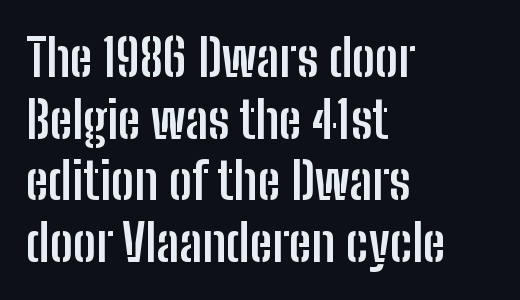
Q: Is the text bold? A: Yes.
Q: Is the text italic (slanted)? A: No, it is upright.
Q: Is the typeface a serif or a sans-serif typeface? A: Sans-serif.
Q: Is the text underlined? A: No.
Q: How is the paragraph aligned? A: Left-aligned.
Q: Is the spacing between letters normal or unusually wide? A: Normal.
Q: Width (condensed, normal, or wide)? A: Condensed.
Q: Stroke contrast? A: Low.
Q: x-height? A: Medium.
Q: Monospaced? A: No.
